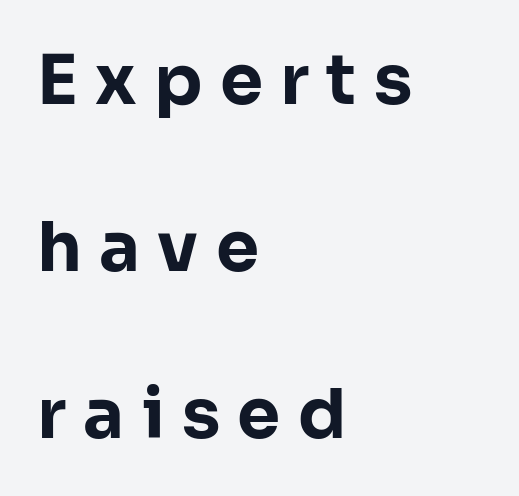
Honestly, the letter spacing is so wide it's the main thing you notice. Heft: maximum for text — a bold. Descenders are the only things crossing below the line. The lines are quadded left. Students, observe: this is what heavily led, spacious text looks like.
